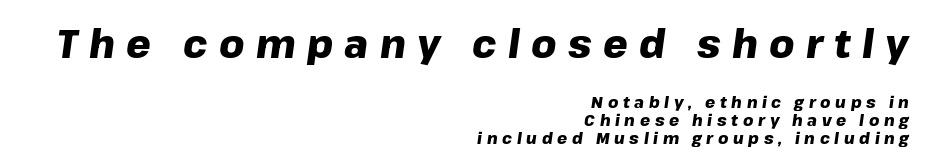
Varying glyph widths throughout — classic text-font behaviour. Each line ends at the same right margin while the left side varies. Students, observe: this is what under-led, compact text looks like. The glyphs are unaccompanied by any horizontal stroke below them.
